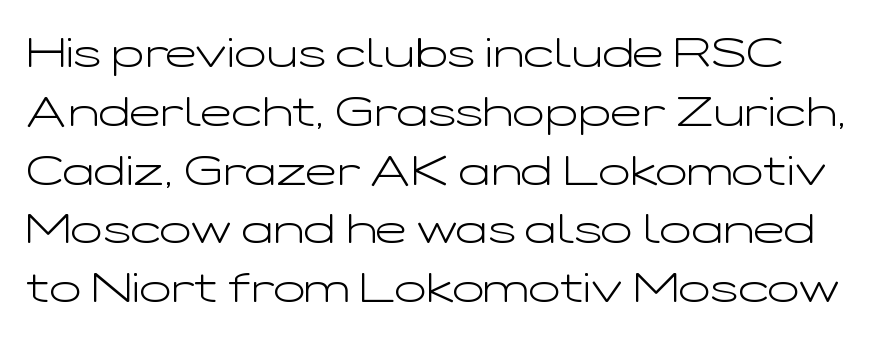
The strokes are not fattened; the text isn't bold. This rendering employs a face without finishing strokes, i.e., a sans-serif. Note the varied advance widths — an 'i' is clearly narrower than an 'm'. Summary of vertical rhythm: regular, with standard interline spacing. Each row of text sits above clean, open space.
